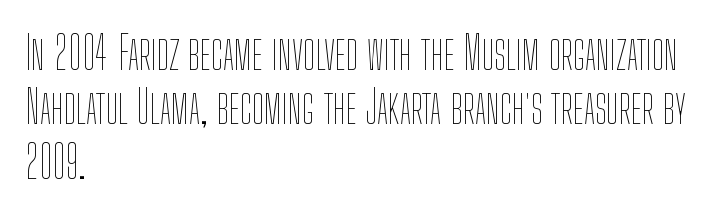
Honestly, there is no underline to notice here at all. Note the varied advance widths — an 'i' is clearly narrower than an 'm'. This rendering uses left alignment, leaving the right contour irregular. These lines keep a tight, regular rhythm from letter to letter. Designer's note — italics off, roman on. Counters stay open thanks to moderate or lighter strokes.
